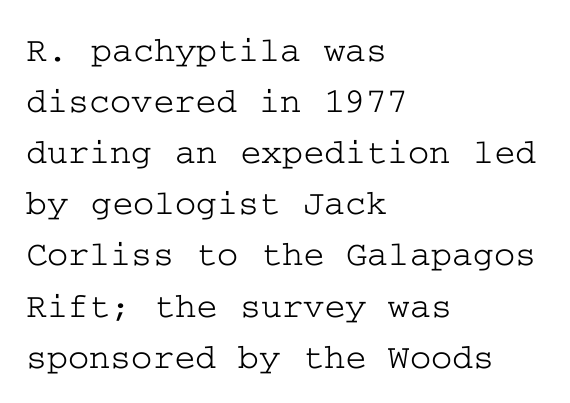
{"serif": "yes", "italic": "no", "width": "wide", "stroke_contrast": "low", "x_height": "medium", "underline": "no", "align": "left", "line_spacing": "normal", "line_spacing_ratio": 1.42, "letter_spacing": "normal", "letter_spacing_em": 0.0, "glyph_px": 36}
